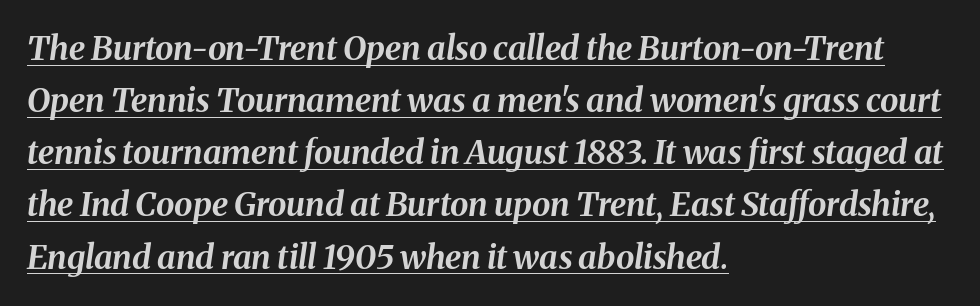
The image shows 33 px bold type, italic (leaning right); set left-aligned, normal line spacing (1.58x), normal letter spacing, underlined; medium stroke contrast and a medium x-height.
